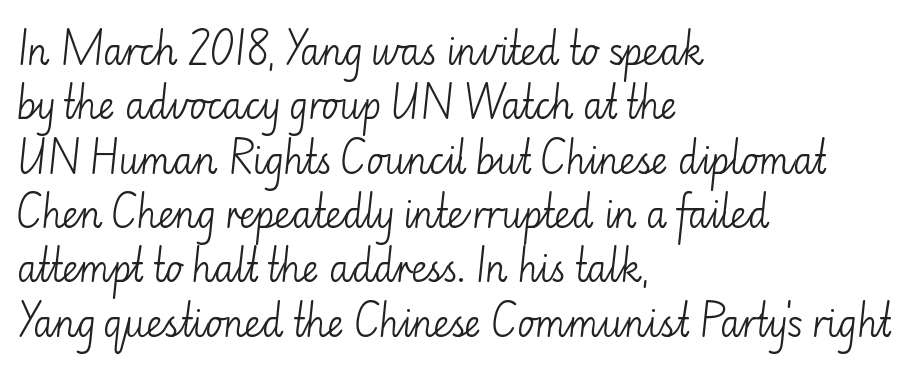
Q: Is the text bold? A: No.
Q: Is the text italic (slanted)? A: Yes.
Q: Is the typeface a serif or a sans-serif typeface? A: Sans-serif.
Q: Is the text underlined? A: No.
Q: How is the paragraph aligned? A: Left-aligned.
Q: Is the spacing between letters normal or unusually wide? A: Normal.
Q: Is the spacing between lines tight, normal or loose? A: Normal.
Q: Width (condensed, normal, or wide)? A: Normal.
Q: Stroke contrast? A: Low.
Q: x-height? A: Small.
Q: Monospaced? A: No.
